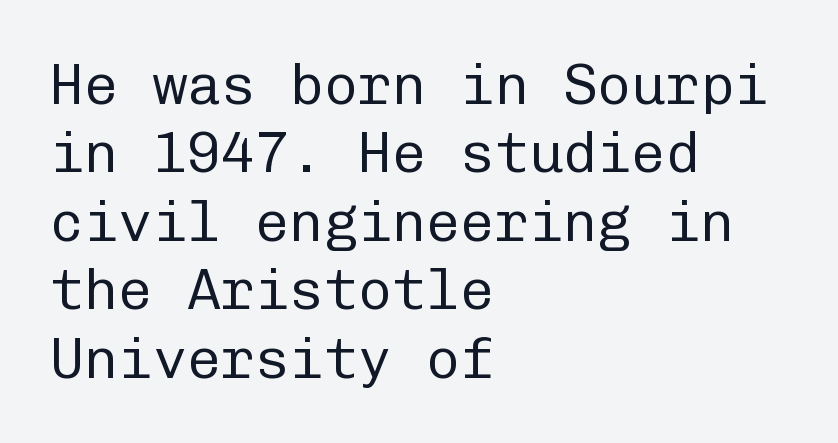
{"serif": "no", "italic": "no", "bold": "no", "weight": "regular", "width": "normal", "stroke_contrast": "low", "x_height": "medium", "monospaced": "yes", "underline": "no", "align": "left", "line_spacing_ratio": 1.2, "letter_spacing": "normal", "letter_spacing_em": 0.0, "glyph_px": 57}
